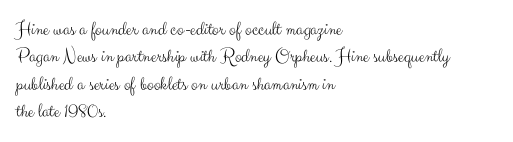
Q: Is the text bold? A: No.
Q: Is the text italic (slanted)? A: Yes.
Q: Is the text underlined? A: No.
Q: How is the paragraph aligned? A: Left-aligned.
Q: Is the spacing between letters normal or unusually wide? A: Normal.
Q: Is the spacing between lines tight, normal or loose? A: Normal.
